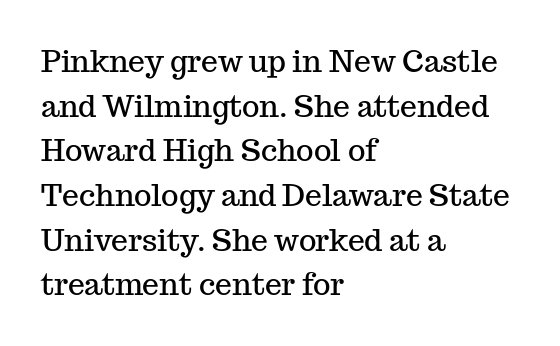
The image shows 30 px serif type, upright; set left-aligned, normal line spacing (1.49x), normal letter spacing, not underlined; medium stroke contrast and a medium x-height.
